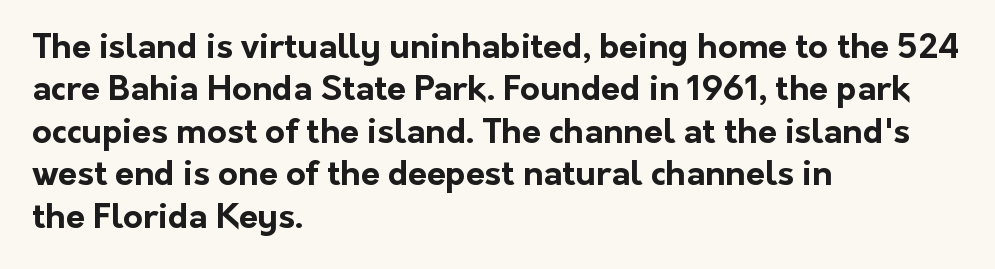
Q: Is the text bold? A: Yes.
Q: Is the text italic (slanted)? A: No, it is upright.
Q: Is the typeface a serif or a sans-serif typeface? A: Sans-serif.
Q: Is the text underlined? A: No.
Q: How is the paragraph aligned? A: Left-aligned.
Q: Is the spacing between letters normal or unusually wide? A: Normal.
Q: Is the spacing between lines tight, normal or loose? A: Normal.
Q: Width (condensed, normal, or wide)? A: Normal.
Q: Stroke contrast? A: Low.
Q: x-height? A: Medium.
Q: Monospaced? A: No.
